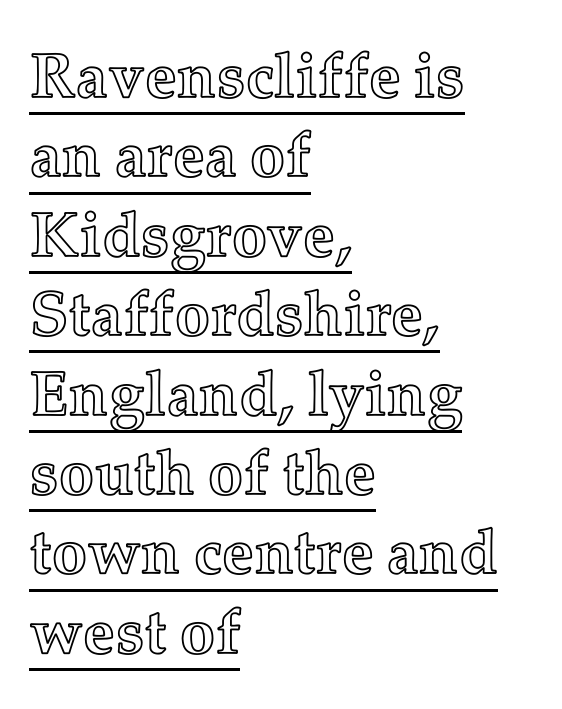
{"italic": "no", "width": "normal", "x_height": "medium", "monospaced": "no", "underline": "yes", "align": "left", "line_spacing": "normal", "line_spacing_ratio": 1.26, "letter_spacing": "normal", "letter_spacing_em": 0.0, "glyph_px": 63}
